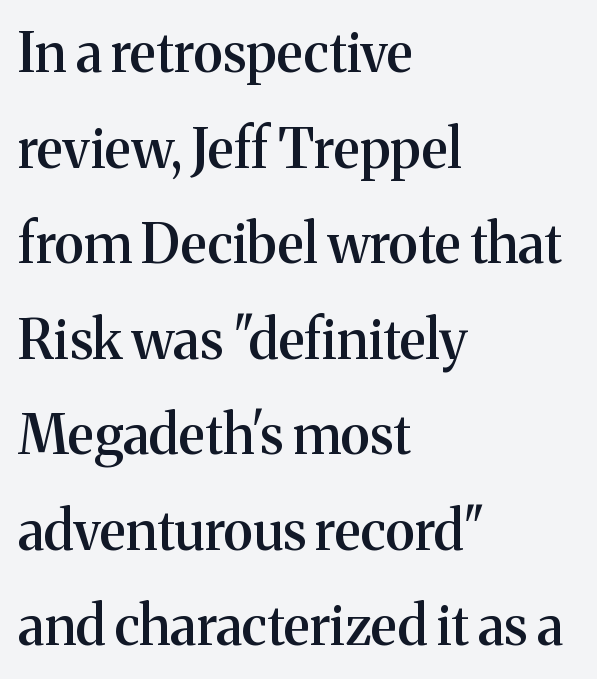
{"serif": "yes", "italic": "no", "bold": "semi", "weight": "semibold", "width": "normal", "stroke_contrast": "medium", "x_height": "medium", "monospaced": "no", "underline": "no", "align": "left", "line_spacing_ratio": 1.77, "letter_spacing": "normal", "letter_spacing_em": 0.0, "glyph_px": 54}
